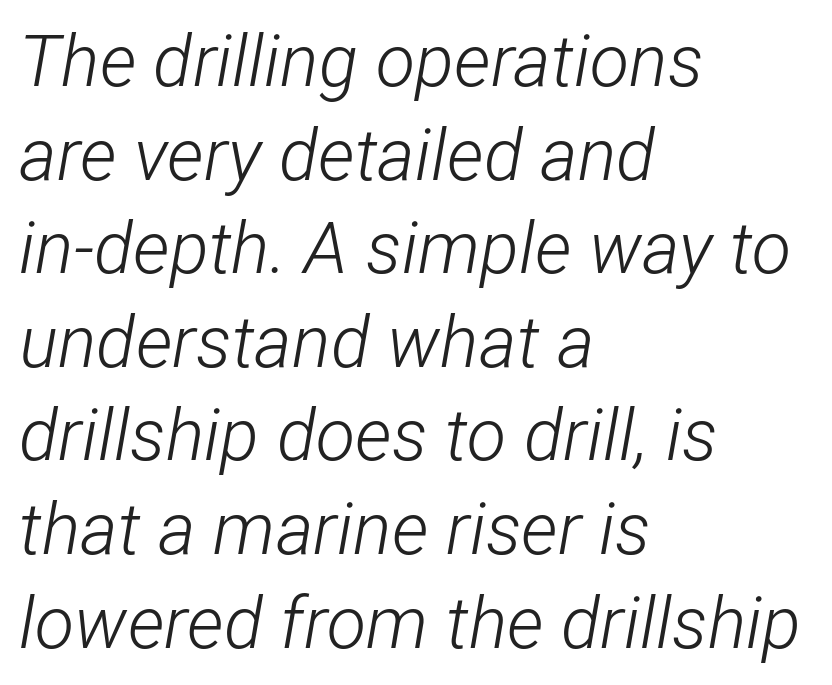
{"italic": "yes", "lean": "right", "slant_degrees": 12, "bold": "no", "weight": "light", "width": "condensed", "stroke_contrast": "low", "x_height": "medium", "monospaced": "no", "underline": "no", "align": "left", "line_spacing": "normal", "line_spacing_ratio": 1.3, "letter_spacing": "normal", "letter_spacing_em": 0.0, "glyph_px": 72}
